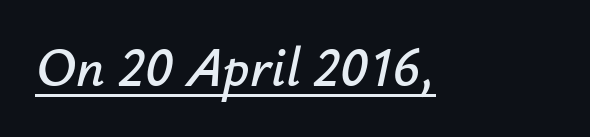
Q: Is the text italic (slanted)? A: Yes, it leans right by about 12 degrees.
Q: Is the text underlined? A: Yes.
Q: Is the spacing between letters normal or unusually wide? A: Normal.
Q: Width (condensed, normal, or wide)? A: Normal.
Q: Stroke contrast? A: Low.
Q: x-height? A: Small.
Q: Monospaced? A: No.
